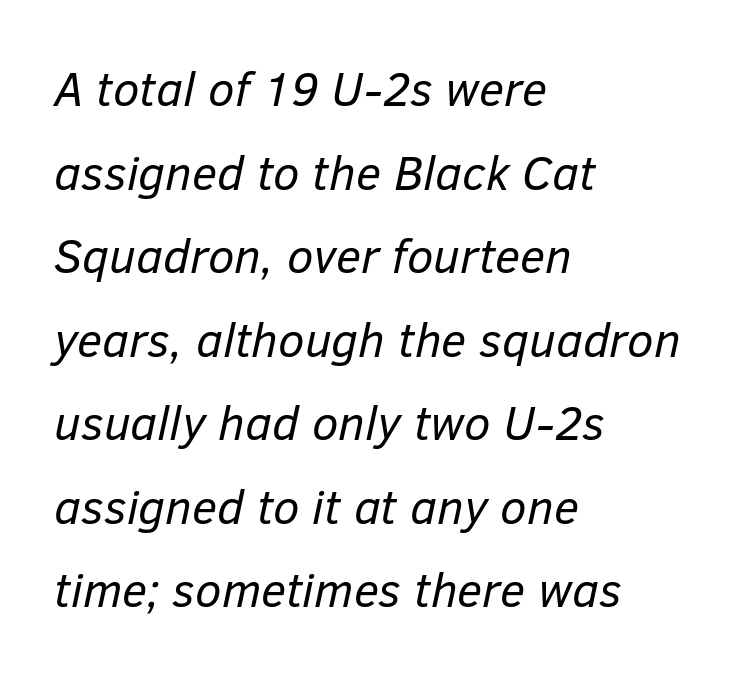
{"italic": "yes", "lean": "right", "slant_degrees": 12, "bold": "no", "weight": "regular", "width": "normal", "stroke_contrast": "low", "x_height": "medium", "monospaced": "no", "underline": "no", "align": "left", "line_spacing_ratio": 1.74, "letter_spacing": "normal", "letter_spacing_em": 0.0, "glyph_px": 48}
